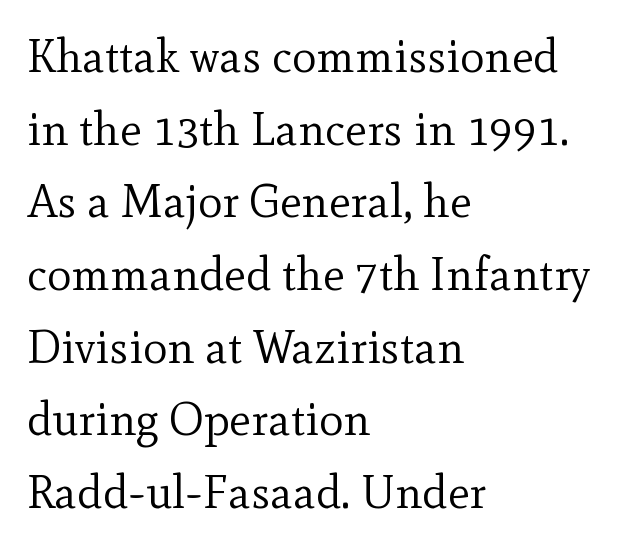
The image shows 46 px regular-weight serif type, upright; set left-aligned, normal line spacing (1.58x), normal letter spacing, not underlined; a small x-height.
